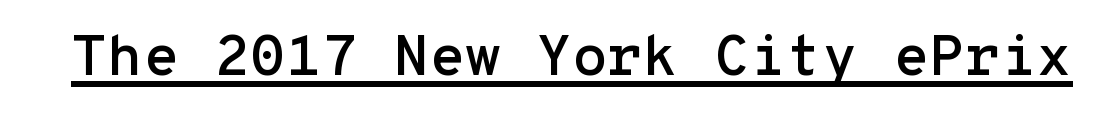
The image shows 58 px sans-serif type, upright, monospaced; set normal letter spacing, underlined; low stroke contrast and a medium x-height.
